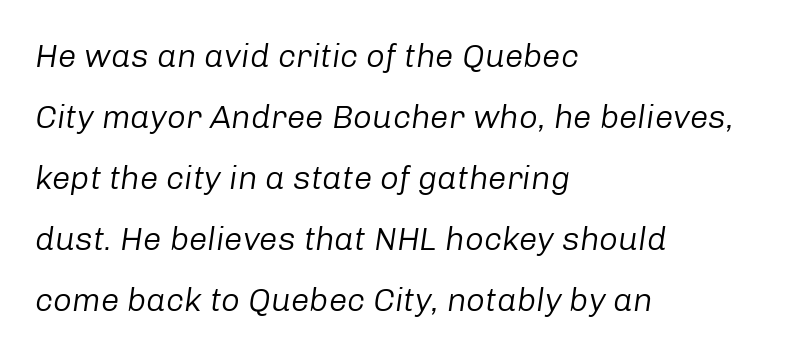
The image shows 33 px regular-weight type, italic (leaning right); set left-aligned, line spacing 1.85x, normal letter spacing, not underlined; low stroke contrast and a medium x-height.
